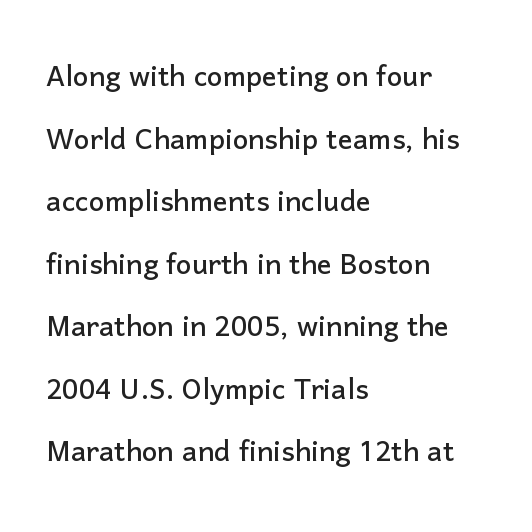
{"serif": "no", "italic": "no", "width": "normal", "stroke_contrast": "low", "x_height": "medium", "monospaced": "no", "underline": "no", "align": "left", "line_spacing": "normal", "line_spacing_ratio": 1.69, "letter_spacing": "normal", "letter_spacing_em": 0.0, "glyph_px": 37}
